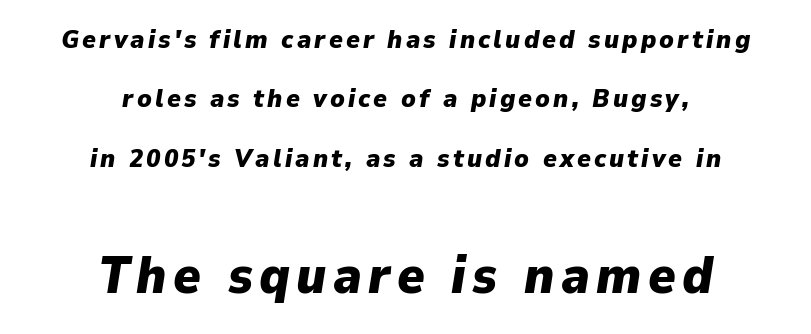
The characters look thick and weighty, a clear bold. Horizontal bands of white between lines are thick stripes. Observe the lean: these are italic letterforms. The compositor balanced each line on the midline.
